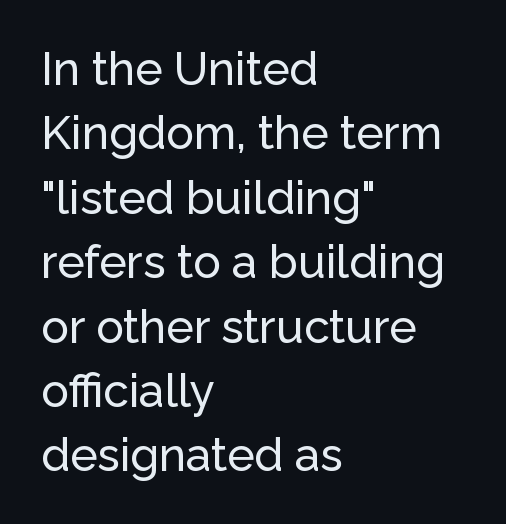
In terms of leading, this rendering sits right in the middle. These lines are rendered in a variable-pitch font. Where is the straight margin? On the left. The typography opts for an upright posture over an oblique one. Short note: letters normally spaced. Quick note: underline off.
